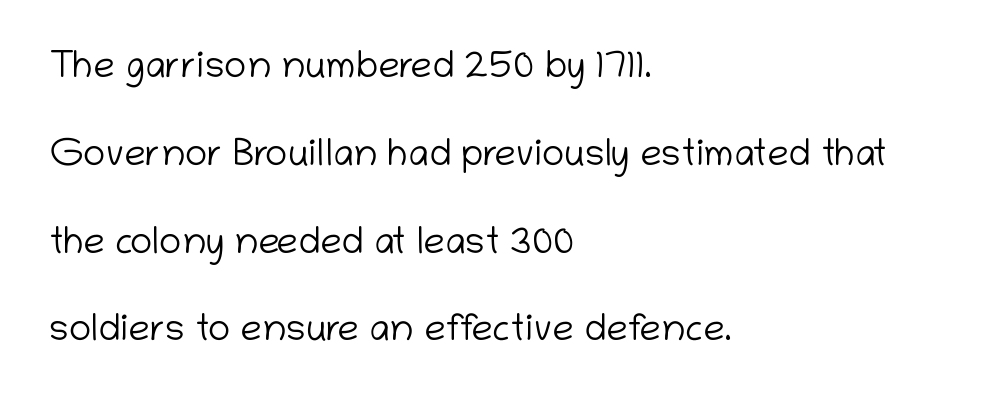
The characters display no serif detailing; their extremities are plain. This block would shrink considerably if given ordinary leading; it's expanded now. Unbolded letterforms with no extra heft. Proportional: the letters do not fall into vertical columns.
